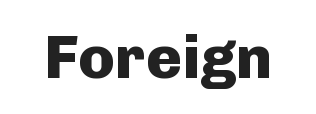
Q: Is the text bold? A: Yes.
Q: Is the text italic (slanted)? A: No, it is upright.
Q: Is the typeface a serif or a sans-serif typeface? A: Sans-serif.
Q: Is the text underlined? A: No.
Q: Is the spacing between letters normal or unusually wide? A: Normal.
Q: Width (condensed, normal, or wide)? A: Normal.
Q: Stroke contrast? A: Low.
Q: x-height? A: Medium.
Q: Monospaced? A: No.
